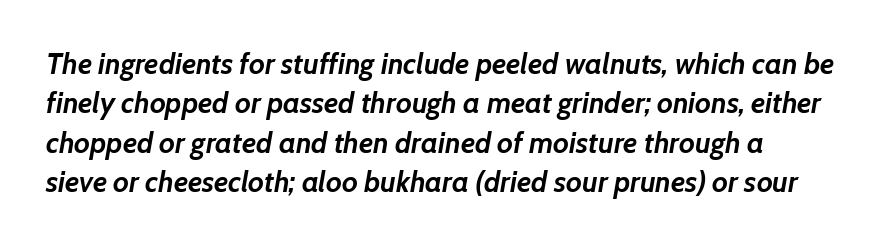
{"italic": "yes", "lean": "right", "slant_degrees": 7, "bold": "yes", "weight": "semibold", "width": "normal", "stroke_contrast": "low", "x_height": "medium", "monospaced": "no", "underline": "no", "align": "left", "line_spacing": "normal", "line_spacing_ratio": 1.36, "letter_spacing": "normal", "letter_spacing_em": 0.0, "glyph_px": 29}
